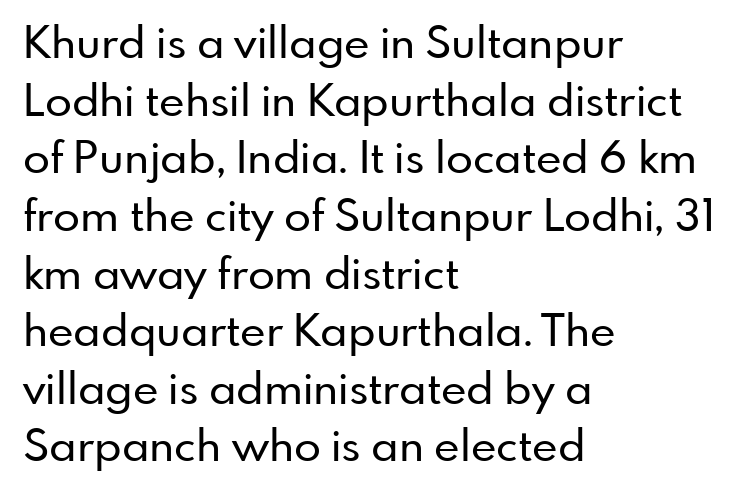
The image shows 44 px sans-serif type, upright; set left-aligned, normal line spacing (1.31x), normal letter spacing, not underlined; low stroke contrast and a small x-height.
